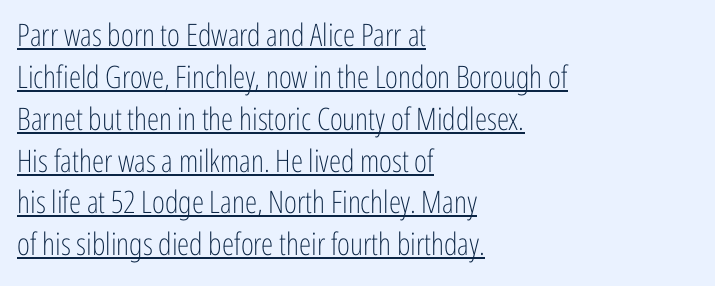
Notice how the passage keeps a crisp vertical edge on the left only. These characters rest on top of a visible drawn line. Leading: standard. Spacing between characters is what you'd get straight out of the box.
